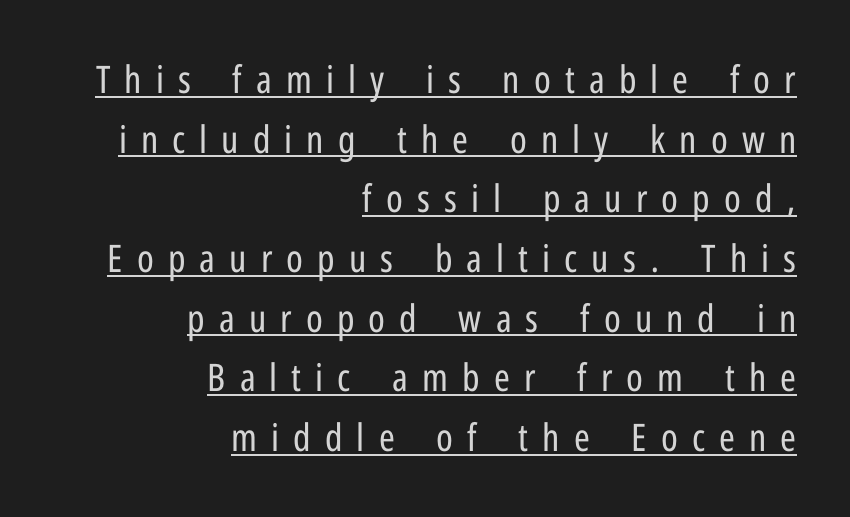
{"serif": "no", "italic": "no", "bold": "no", "weight": "regular", "width": "condensed", "stroke_contrast": "low", "x_height": "medium", "monospaced": "no", "underline": "yes", "align": "right", "line_spacing": "normal", "line_spacing_ratio": 1.57, "letter_spacing": "wide", "letter_spacing_em": 0.37, "glyph_px": 38}
